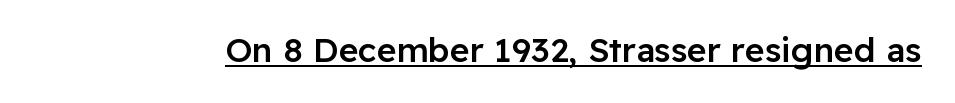
Q: Is the text bold? A: Semi-bold.
Q: Is the text italic (slanted)? A: No, it is upright.
Q: Is the typeface a serif or a sans-serif typeface? A: Sans-serif.
Q: Is the text underlined? A: Yes.
Q: Is the spacing between letters normal or unusually wide? A: Normal.
Q: Width (condensed, normal, or wide)? A: Normal.
Q: Stroke contrast? A: Low.
Q: x-height? A: Medium.
Q: Monospaced? A: No.
